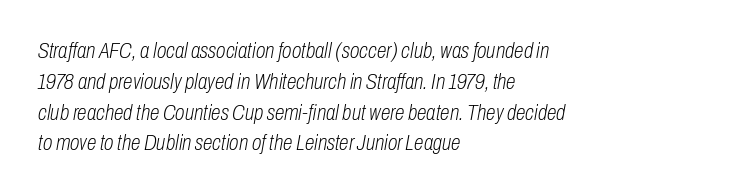
The image shows 22 px text type, italic (leaning right); set left-aligned, normal line spacing (1.4x), normal letter spacing, not underlined.
